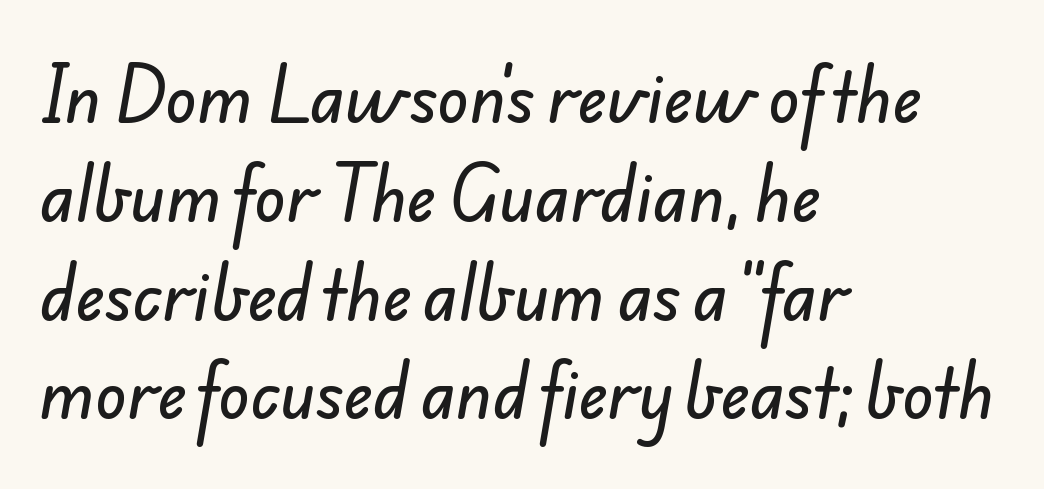
Q: Is the typeface a serif or a sans-serif typeface? A: Sans-serif.
Q: Is the text underlined? A: No.
Q: How is the paragraph aligned? A: Left-aligned.
Q: Is the spacing between letters normal or unusually wide? A: Normal.
Q: Is the spacing between lines tight, normal or loose? A: Normal.
Q: Width (condensed, normal, or wide)? A: Normal.
Q: Stroke contrast? A: Low.
Q: x-height? A: Small.
Q: Monospaced? A: No.
